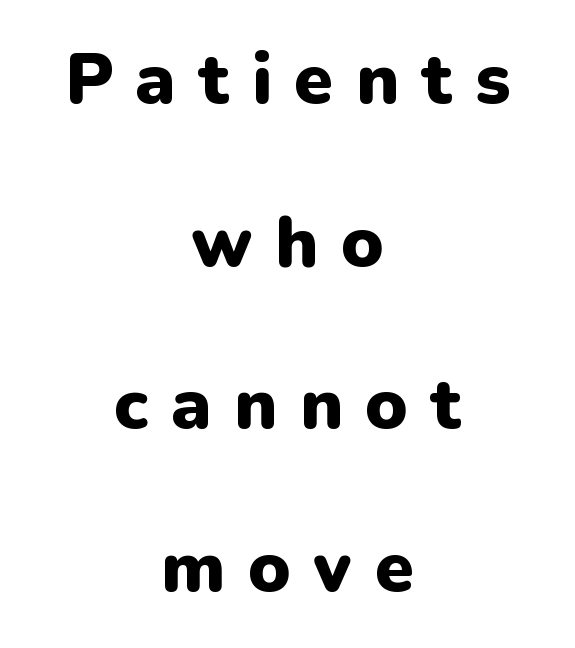
Every stem runs plumb, perpendicular to the baseline. Check where the strokes stop: nothing finishes them off — pure sans. A centered setting, common on invitations and titles, is used for this passage. Set as a true bold cut, around the 700 mark. A typesetter would call this proportional, since set widths differ per character.
